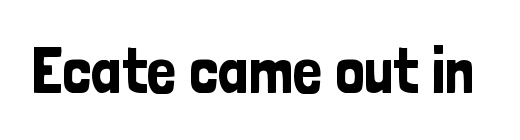
Q: Is the text italic (slanted)? A: No, it is upright.
Q: Is the typeface a serif or a sans-serif typeface? A: Sans-serif.
Q: Is the text underlined? A: No.
Q: Is the spacing between letters normal or unusually wide? A: Normal.
Q: Width (condensed, normal, or wide)? A: Condensed.
Q: Stroke contrast? A: Low.
Q: x-height? A: Medium.
Q: Monospaced? A: No.
